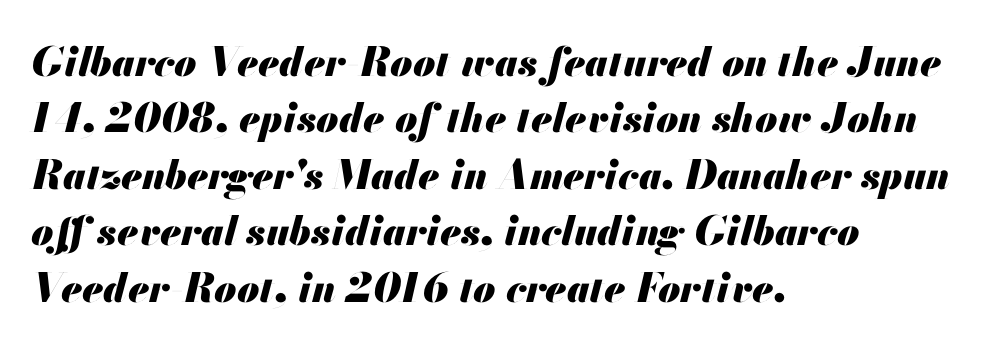
You can tell it's italic because the verticals aren't actually vertical. Does the weight exceed regular? Yes, all the way to bold. Each word holds together tightly as a unit, with standard inter-letter gaps. Leading: standard. Horizontally, the lines are justified to the leading edge only. The words here are not underlined.
